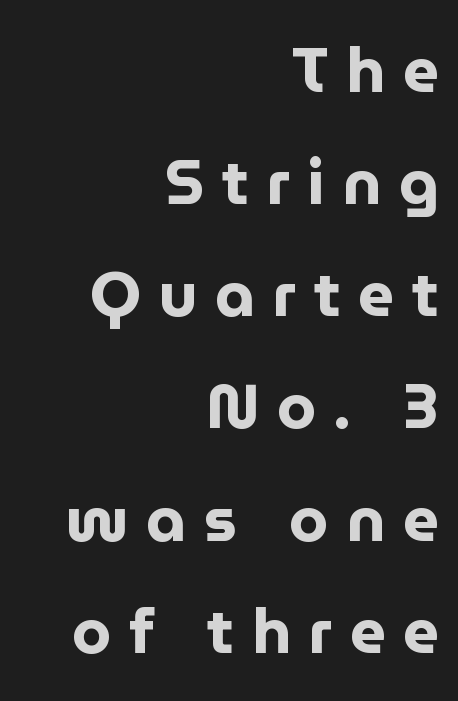
The font family rendered here belongs to the sans-serif group. This sample uses expanded letter spacing, leaving extra air between glyphs. Typeset ragged left — the right edge is the straight one. The space directly below the letters is spotless.
